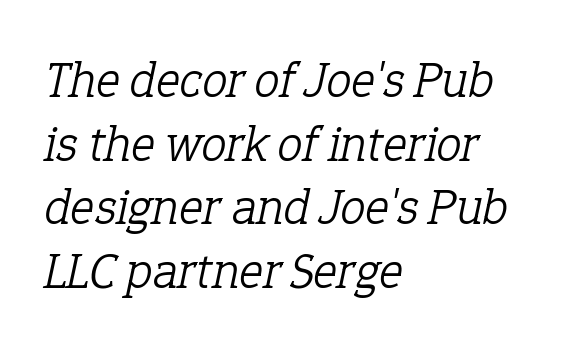
Where is the straight margin? On the left. Look at the bottom of the vertical strokes: they flare into serifs here. The letters advance in unequal steps, a hallmark of proportional type. In terms of letterspacing, this is plain default setting. Vertical spacing — default. The lettering tilts uniformly, giving the passage an italic look.
